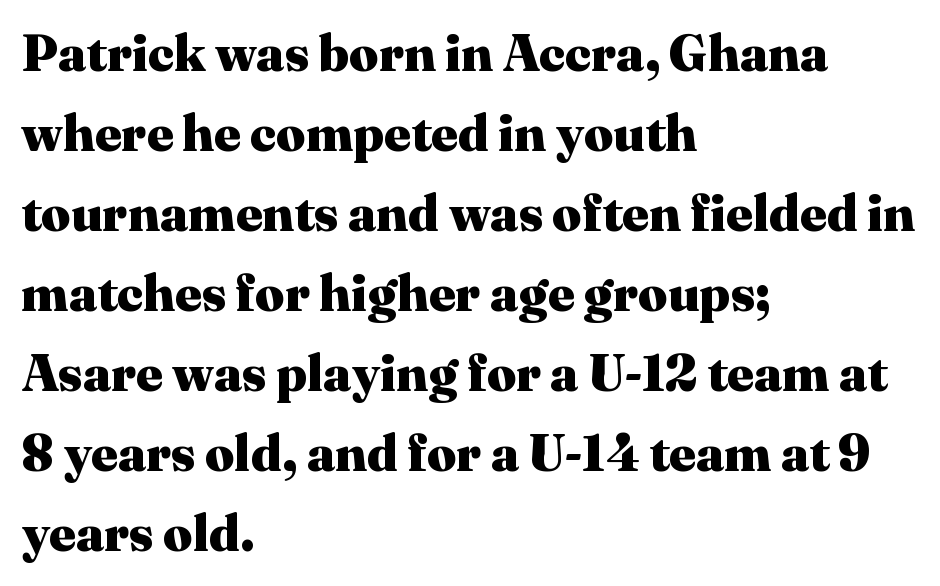
Q: Is the text bold? A: Yes.
Q: Is the text italic (slanted)? A: No, it is upright.
Q: Is the typeface a serif or a sans-serif typeface? A: Serif.
Q: Is the text underlined? A: No.
Q: How is the paragraph aligned? A: Left-aligned.
Q: Is the spacing between letters normal or unusually wide? A: Normal.
Q: Is the spacing between lines tight, normal or loose? A: Normal.
Q: Width (condensed, normal, or wide)? A: Normal.
Q: Stroke contrast? A: Medium.
Q: x-height? A: Medium.
Q: Monospaced? A: No.
